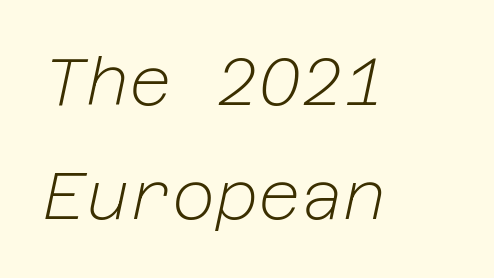
Does extra space separate the letters? No, they use regular spacing. No heavy texture on the line: the type isn't bold. Rule under the text: the space is simply empty. The lines are quadded left. The face used here has a pronounced slope to its letters.
